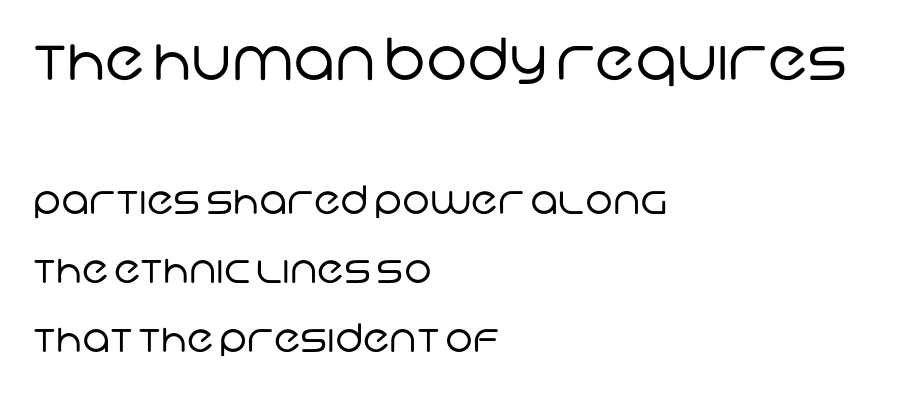
The image shows 58 px regular-weight sans-serif type; set left-aligned, line spacing 1.77x, normal letter spacing, not underlined; the first (top) block is 1.49x larger; low stroke contrast and a large x-height.
